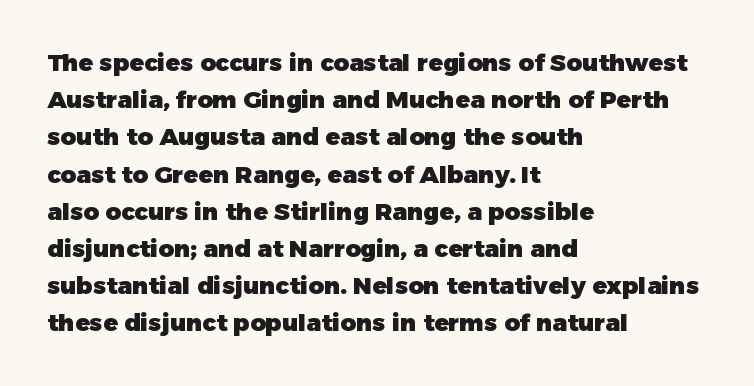
The passage shown has conventional tracking throughout. Underline: absent. The lines in this sample share a left origin and differ only in where they stop. These lines carry a lot of weight — the face is fully bold. Leading: standard. Characters remain perfectly vertical along every line.
